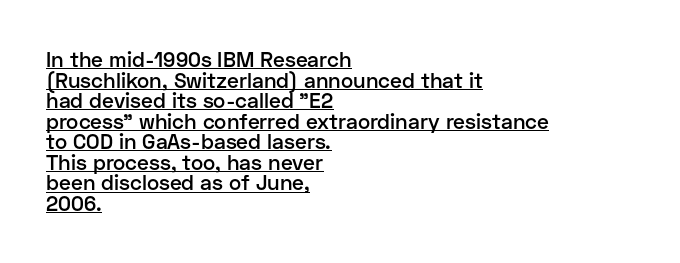
The image shows 21 px text type, upright; set left-aligned, tight line spacing (0.98x), normal letter spacing, underlined.
